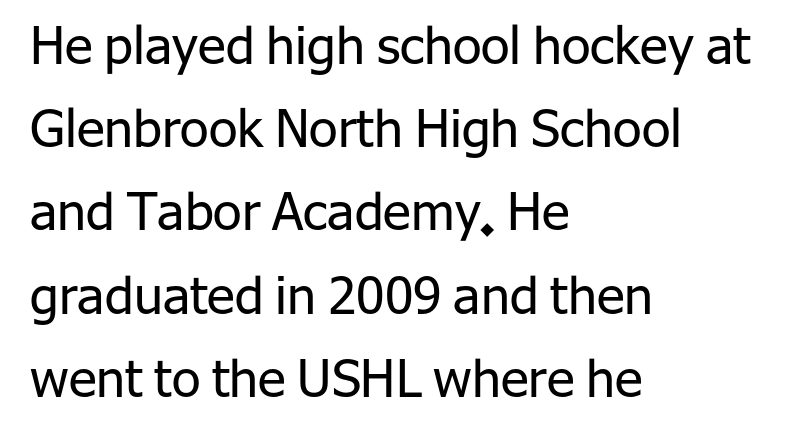
Q: Is the text bold? A: No.
Q: Is the text italic (slanted)? A: No, it is upright.
Q: Is the typeface a serif or a sans-serif typeface? A: Sans-serif.
Q: Is the text underlined? A: No.
Q: How is the paragraph aligned? A: Left-aligned.
Q: Is the spacing between letters normal or unusually wide? A: Normal.
Q: Is the spacing between lines tight, normal or loose? A: Normal.
Q: Width (condensed, normal, or wide)? A: Normal.
Q: Stroke contrast? A: Low.
Q: x-height? A: Medium.
Q: Monospaced? A: No.
